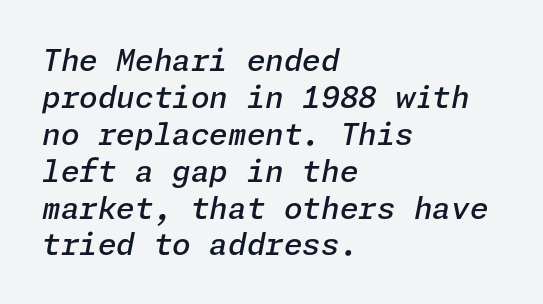
Q: Is the text bold? A: Semi-bold.
Q: Is the text italic (slanted)? A: Yes, it leans right by about 11 degrees.
Q: Is the text underlined? A: No.
Q: How is the paragraph aligned? A: Left-aligned.
Q: Is the spacing between letters normal or unusually wide? A: Normal.
Q: Width (condensed, normal, or wide)? A: Normal.
Q: Stroke contrast? A: Low.
Q: x-height? A: Medium.
